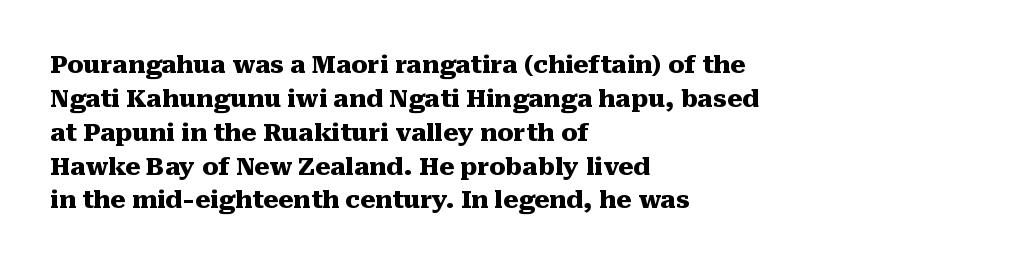
Check under the words: just untouched page. The lettering stays uniformly vertical, giving the passage a roman look. Does the weight exceed regular? Yes, all the way to bold. Leading: standard.
